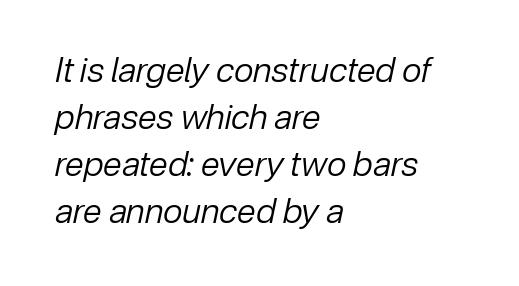
Each letter keeps its own natural width here, so spacing adapts to shape. Leading: standard. The lines in this sample share a left origin and differ only in where they stop. A light-to-regular cut is what we see here.
